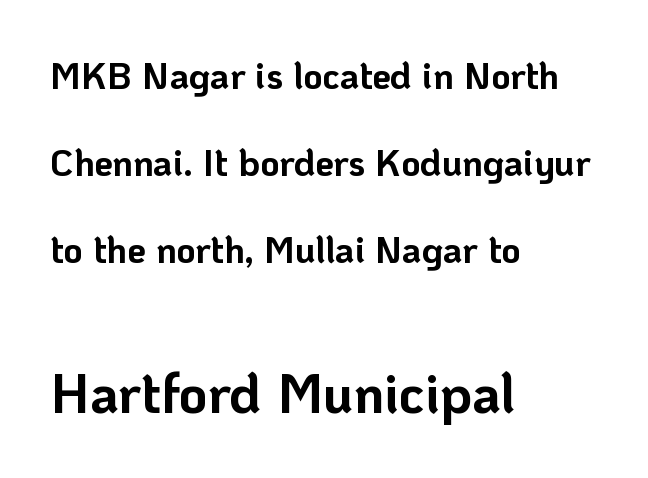
Serif or sans? Sans — the stroke terminals are bare. Honestly, the letter spacing is just normal — you wouldn't notice it. Is there any slant? The stems are plumb. The composition opens small and finishes big.
